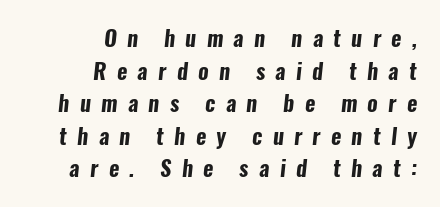
{"bold": "yes", "underline": "no", "align": "right", "line_spacing": "normal", "line_spacing_ratio": 1.48, "letter_spacing": "wide", "letter_spacing_em": 0.47, "glyph_px": 22}
